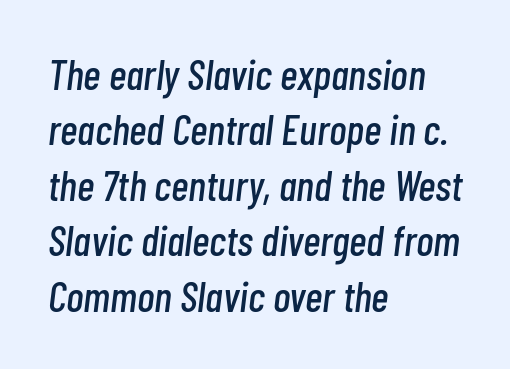
The image shows 42 px condensed type, italic (leaning right); set left-aligned, normal line spacing (1.32x), normal letter spacing, not underlined; low stroke contrast and a medium x-height.
